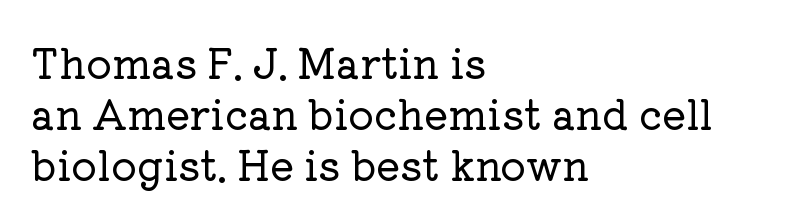
How would I describe the line gaps? Plain and ordinary. To sum up the face: it has serifs. These lines were composed using upright roman letters. Each word holds together tightly as a unit, with standard inter-letter gaps. This rendering uses left alignment, leaving the right contour irregular.
